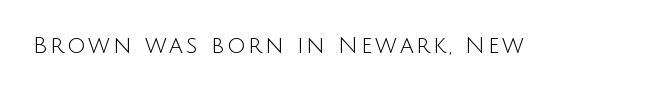
Honestly, there is no underline to notice here at all. This is roman type, the default non-slanted kind. Weight: not bold — regular or lighter.
